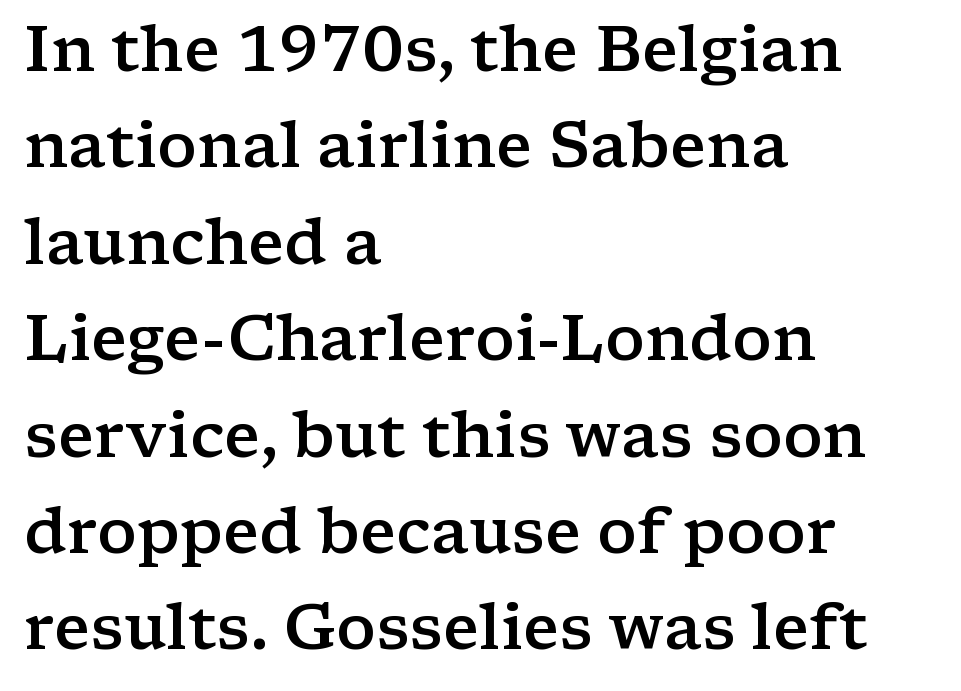
Q: Is the text bold? A: Semi-bold.
Q: Is the text italic (slanted)? A: No, it is upright.
Q: Is the typeface a serif or a sans-serif typeface? A: Serif.
Q: Is the text underlined? A: No.
Q: How is the paragraph aligned? A: Left-aligned.
Q: Is the spacing between letters normal or unusually wide? A: Normal.
Q: Is the spacing between lines tight, normal or loose? A: Normal.
Q: Width (condensed, normal, or wide)? A: Wide.
Q: Stroke contrast? A: Low.
Q: x-height? A: Medium.
Q: Monospaced? A: No.
